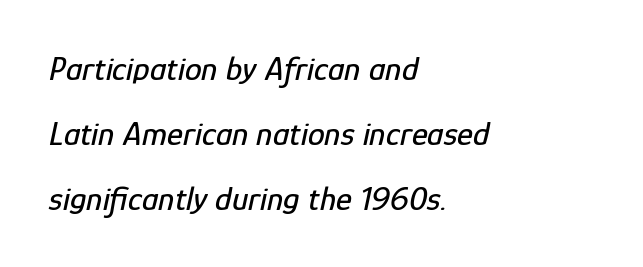
Q: Is the text italic (slanted)? A: Yes, it leans right by about 12 degrees.
Q: Is the text underlined? A: No.
Q: How is the paragraph aligned? A: Left-aligned.
Q: Is the spacing between letters normal or unusually wide? A: Normal.
Q: Is the spacing between lines tight, normal or loose? A: Loose.
Q: Width (condensed, normal, or wide)? A: Condensed.
Q: Stroke contrast? A: Low.
Q: x-height? A: Medium.
Q: Monospaced? A: No.
